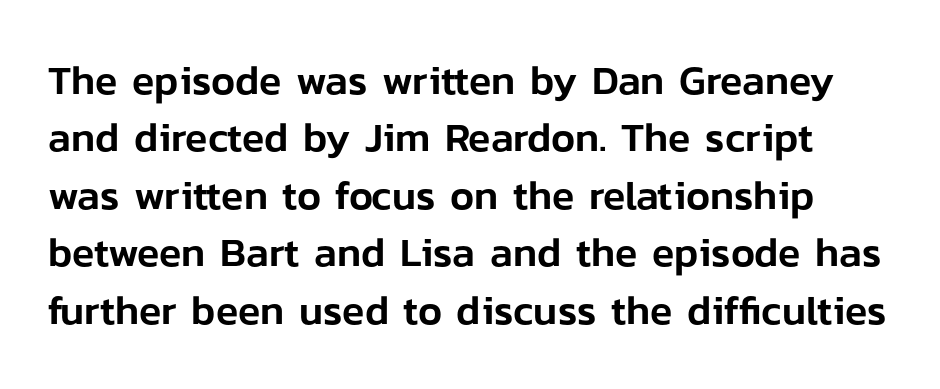
{"serif": "no", "italic": "no", "width": "normal", "stroke_contrast": "low", "x_height": "medium", "monospaced": "no", "underline": "no", "line_spacing": "normal", "line_spacing_ratio": 1.4, "letter_spacing": "normal", "letter_spacing_em": 0.0, "glyph_px": 41}
